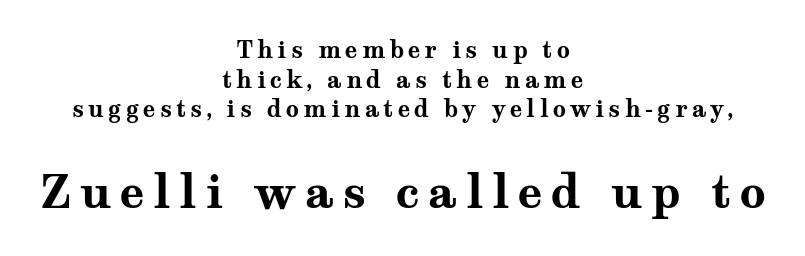
{"serif": "yes", "italic": "no", "bold": "yes", "weight": "bold", "width": "wide", "stroke_contrast": "medium", "x_height": "medium", "monospaced": "no", "underline": "no", "align": "center", "line_spacing": "normal", "line_spacing_ratio": 1.29, "larger_block": "second", "size_ratio": 2.0, "glyph_px": 46}
